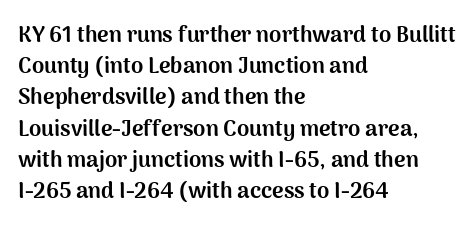
Q: Is the text bold? A: Yes.
Q: Is the text italic (slanted)? A: No, it is upright.
Q: Is the text underlined? A: No.
Q: How is the paragraph aligned? A: Left-aligned.
Q: Is the spacing between letters normal or unusually wide? A: Normal.
Q: Is the spacing between lines tight, normal or loose? A: Normal.
